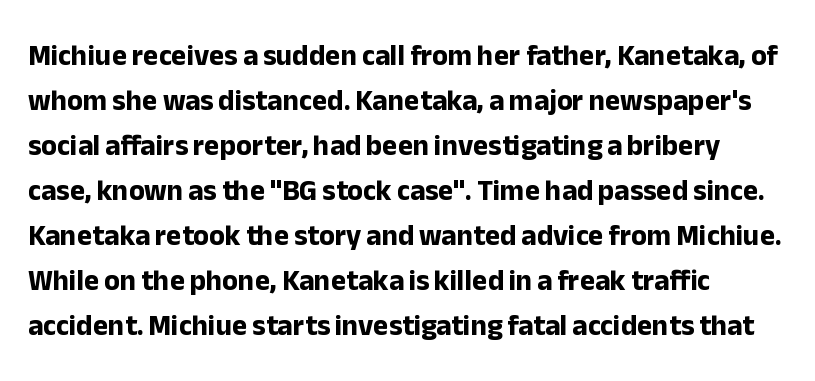
Q: Is the text bold? A: Yes.
Q: Is the text italic (slanted)? A: No, it is upright.
Q: Is the typeface a serif or a sans-serif typeface? A: Sans-serif.
Q: Is the text underlined? A: No.
Q: How is the paragraph aligned? A: Left-aligned.
Q: Is the spacing between letters normal or unusually wide? A: Normal.
Q: Is the spacing between lines tight, normal or loose? A: Normal.
Q: Width (condensed, normal, or wide)? A: Normal.
Q: Stroke contrast? A: Low.
Q: x-height? A: Medium.
Q: Monospaced? A: No.
